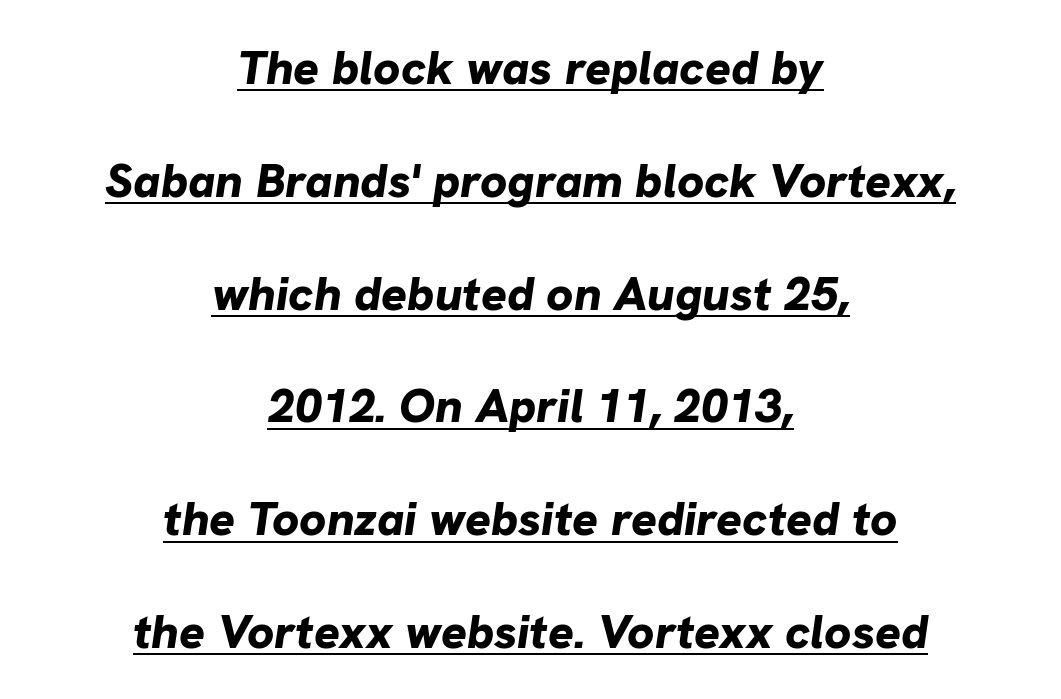
A typographer would call this underscored text. Caption: multi-line text, centered on the measure. In terms of weight, the rendering is a true, heavy bold. The tracking reads as untouched default to a designer's eye.
